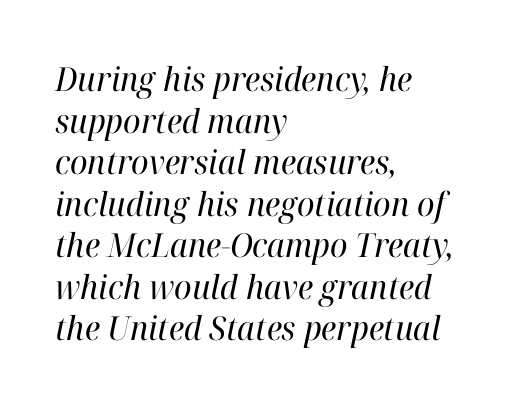
Q: Is the text bold? A: No.
Q: Is the text italic (slanted)? A: Yes, it leans right by about 12 degrees.
Q: Is the typeface a serif or a sans-serif typeface? A: Serif.
Q: Is the text underlined? A: No.
Q: How is the paragraph aligned? A: Left-aligned.
Q: Is the spacing between letters normal or unusually wide? A: Normal.
Q: Is the spacing between lines tight, normal or loose? A: Normal.
Q: Width (condensed, normal, or wide)? A: Normal.
Q: Stroke contrast? A: High.
Q: x-height? A: Medium.
Q: Monospaced? A: No.
